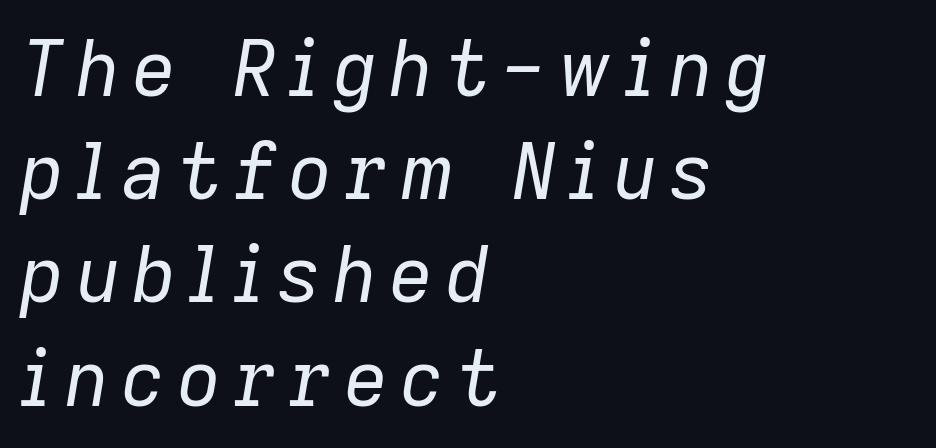
Q: Is the text bold? A: No.
Q: Is the text italic (slanted)? A: Yes, it leans right by about 9 degrees.
Q: Is the text underlined? A: No.
Q: How is the paragraph aligned? A: Left-aligned.
Q: Is the spacing between lines tight, normal or loose? A: Normal.
Q: Width (condensed, normal, or wide)? A: Normal.
Q: Stroke contrast? A: Low.
Q: x-height? A: Medium.
Q: Monospaced? A: No.
